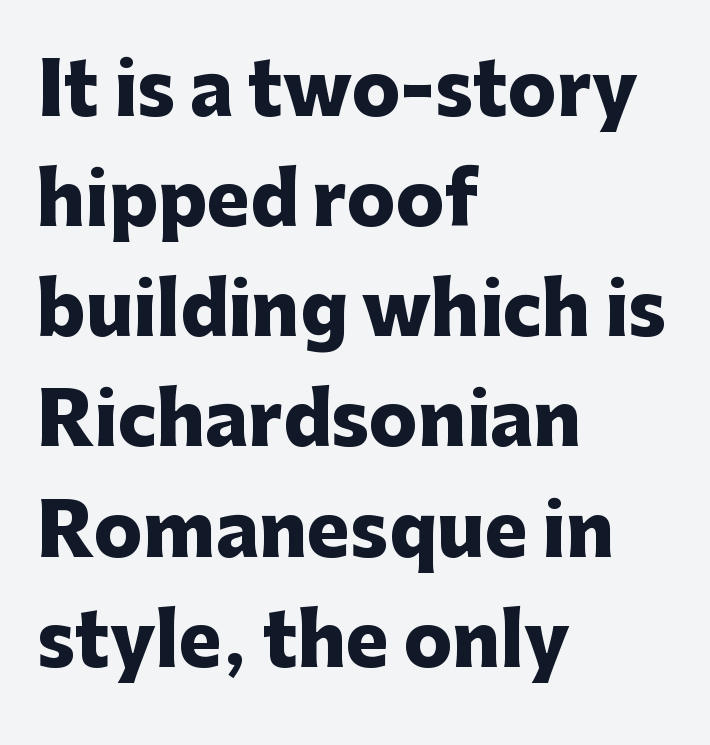
{"serif": "no", "italic": "no", "bold": "yes", "weight": "heavy", "width": "normal", "stroke_contrast": "low", "x_height": "medium", "monospaced": "no", "underline": "no", "align": "left", "line_spacing": "normal", "line_spacing_ratio": 1.53, "letter_spacing": "normal", "letter_spacing_em": 0.0, "glyph_px": 72}
